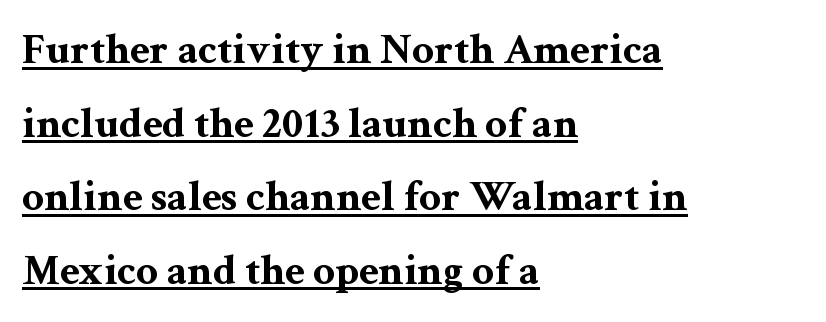
{"serif": "yes", "italic": "no", "bold": "yes", "weight": "bold", "width": "wide", "stroke_contrast": "medium", "x_height": "medium", "monospaced": "no", "underline": "yes", "align": "left", "line_spacing_ratio": 1.71, "letter_spacing": "normal", "letter_spacing_em": 0.0, "glyph_px": 43}
